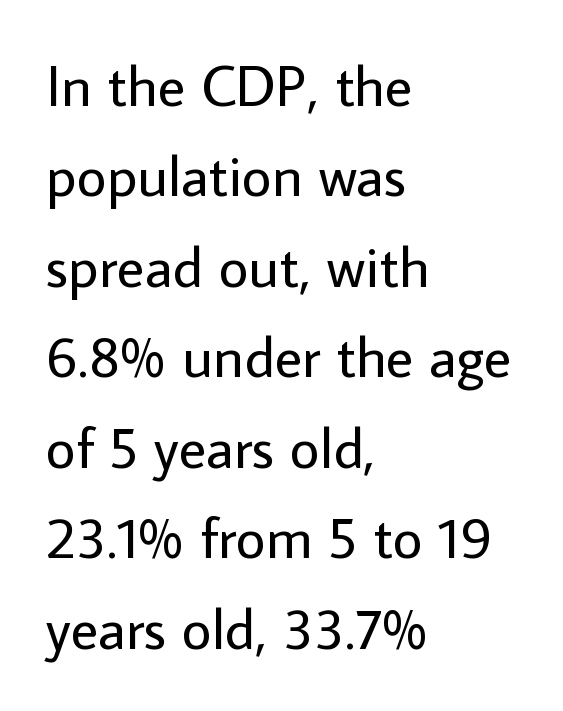
This rendering employs a face without finishing strokes, i.e., a sans-serif. The text block is weighted toward the left margin, trailing off unevenly rightward. Think standard paragraph weight, or any step lighter than that. Whoever set this chose a conventional vertical rhythm.
